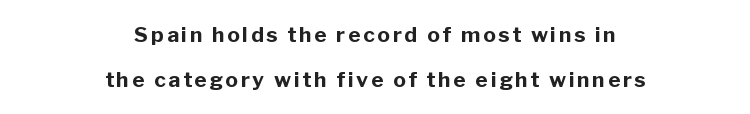
Q: Is the text bold? A: Yes.
Q: Is the text italic (slanted)? A: No, it is upright.
Q: Is the text underlined? A: No.
Q: How is the paragraph aligned? A: Centered.
Q: Is the spacing between lines tight, normal or loose? A: Loose.
